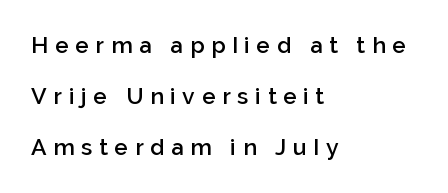
Q: Is the text bold? A: Semi-bold.
Q: Is the text italic (slanted)? A: No, it is upright.
Q: Is the text underlined? A: No.
Q: How is the paragraph aligned? A: Left-aligned.
Q: Is the spacing between letters normal or unusually wide? A: Unusually wide.
Q: Is the spacing between lines tight, normal or loose? A: Loose.
